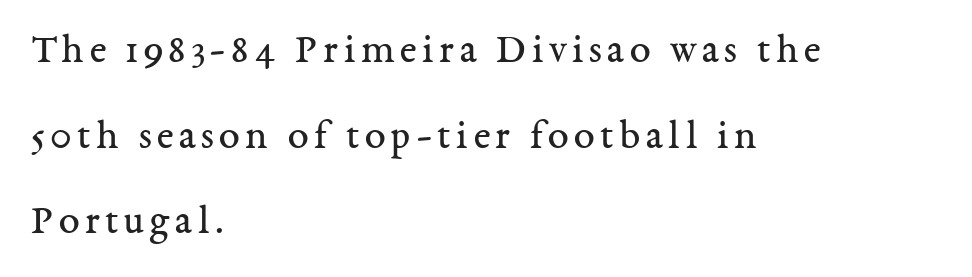
The image shows 42 px regular-weight serif type, upright; set left-aligned, loose line spacing (2.04x), not underlined; medium stroke contrast and a medium x-height.
